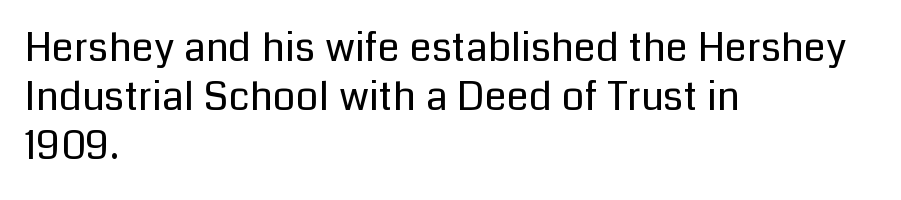
Character widths vary here, with narrow letters taking less room than wide ones. Typeset ragged right — the left edge is the straight one. Stroke mass is kept to a normal reading level or below. Anything drawn beneath the words? Only blank space. This is the regular roman posture of the typeface. Check where the strokes stop: nothing finishes them off — pure sans.
